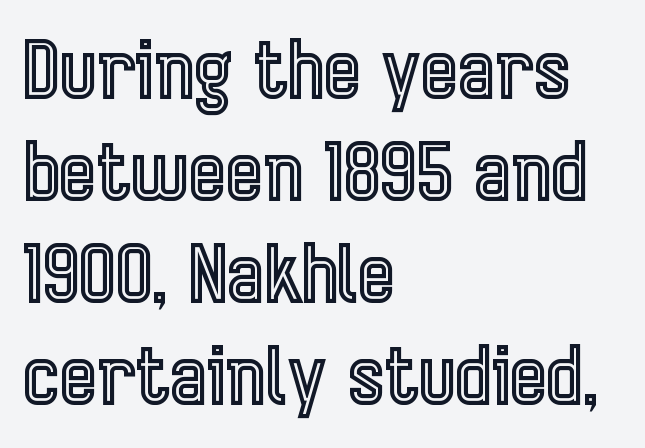
{"italic": "no", "width": "condensed", "x_height": "medium", "monospaced": "no", "underline": "no", "align": "left", "line_spacing": "normal", "line_spacing_ratio": 1.29, "letter_spacing": "normal", "letter_spacing_em": 0.0, "glyph_px": 79}
